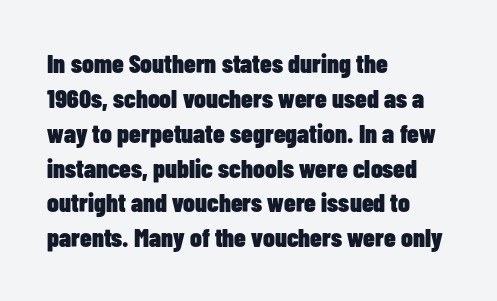
Q: Is the text bold? A: Yes.
Q: Is the text italic (slanted)? A: No, it is upright.
Q: Is the text underlined? A: No.
Q: How is the paragraph aligned? A: Left-aligned.
Q: Is the spacing between letters normal or unusually wide? A: Normal.
Q: Is the spacing between lines tight, normal or loose? A: Normal.
